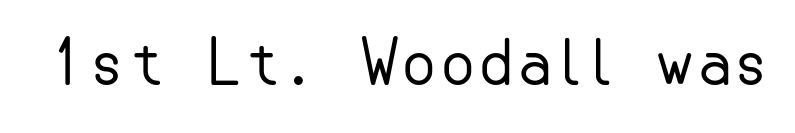
Type style note: lacks serifs. Type without underlining. Heaviness? Minimal to ordinary, like unemphasized prose. Does extra space separate the letters? No, they use regular spacing. The typography opts for an upright posture over an oblique one.
